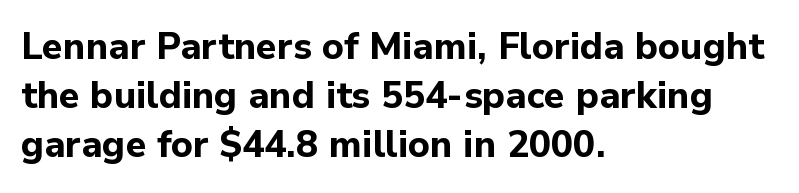
The image shows 37 px bold sans-serif type, upright; set left-aligned, normal line spacing (1.33x), normal letter spacing, not underlined; low stroke contrast and a medium x-height.
